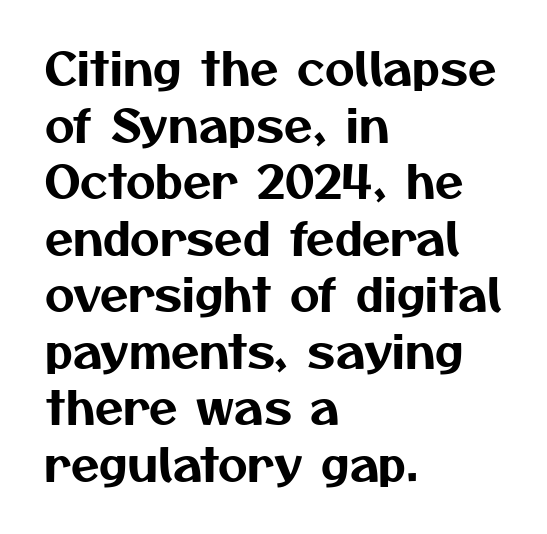
Classification — sans serif. This sample has the flowing, uneven cadence of proportional lettering. Where is the straight margin? On the left. Descender tails drop into unmarked territory.
